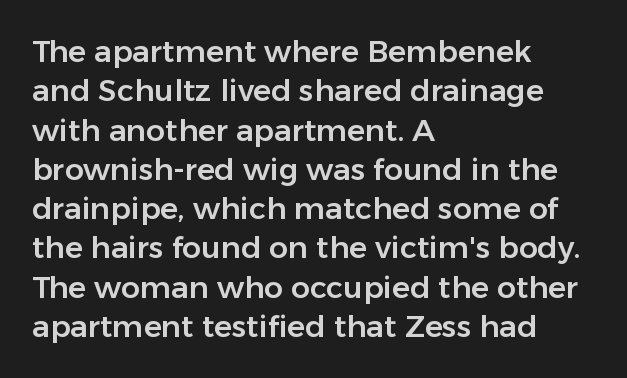
{"serif": "no", "italic": "no", "width": "normal", "stroke_contrast": "low", "x_height": "medium", "monospaced": "no", "underline": "no", "align": "left", "line_spacing": "normal", "line_spacing_ratio": 1.31, "letter_spacing": "normal", "letter_spacing_em": 0.0, "glyph_px": 30}
